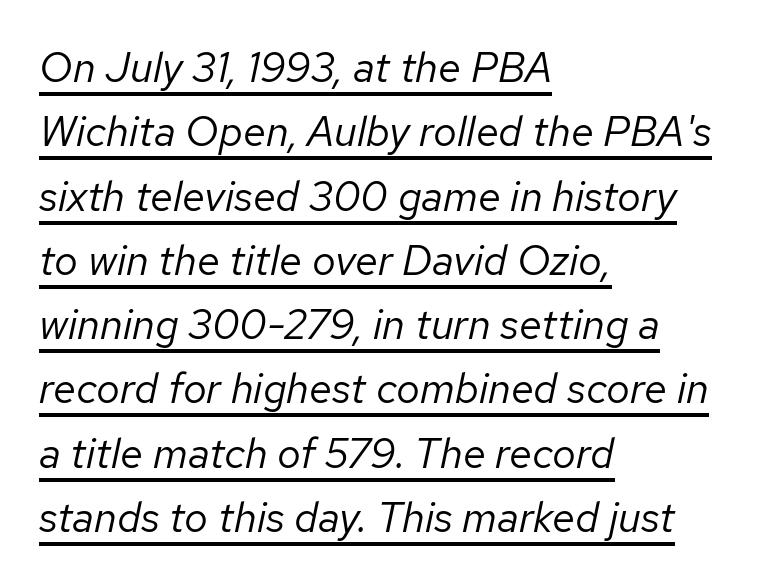
The image shows 42 px regular-weight type, italic (leaning right); set left-aligned, normal line spacing (1.53x), normal letter spacing, underlined; low stroke contrast and a medium x-height.
